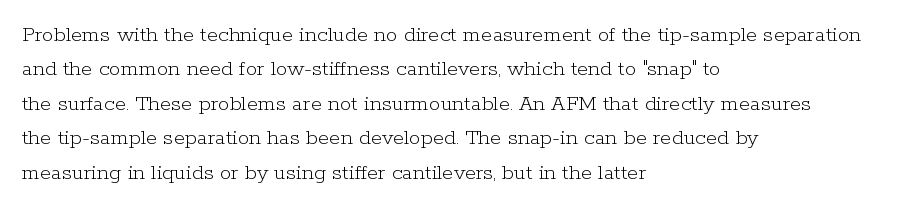
Q: Is the text bold? A: No.
Q: Is the text italic (slanted)? A: No, it is upright.
Q: Is the text underlined? A: No.
Q: How is the paragraph aligned? A: Left-aligned.
Q: Is the spacing between letters normal or unusually wide? A: Normal.
Q: Is the spacing between lines tight, normal or loose? A: Normal.
